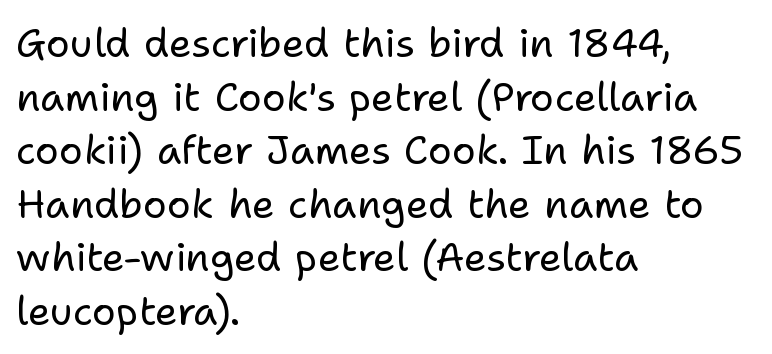
The image shows 40 px regular-weight sans-serif type, upright; set left-aligned, normal line spacing (1.34x), normal letter spacing, not underlined; low stroke contrast and a medium x-height.
